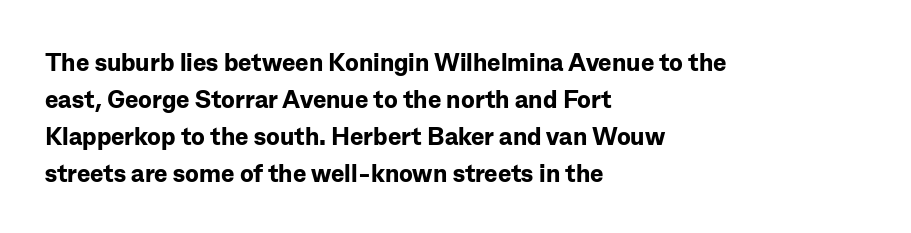
Q: Is the text bold? A: Yes.
Q: Is the text italic (slanted)? A: No, it is upright.
Q: Is the text underlined? A: No.
Q: How is the paragraph aligned? A: Left-aligned.
Q: Is the spacing between letters normal or unusually wide? A: Normal.
Q: Is the spacing between lines tight, normal or loose? A: Normal.
